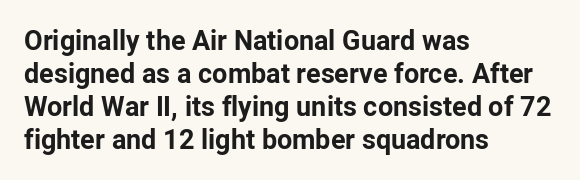
The image shows 27 px bold type, upright; set left-aligned, line spacing 1.22x, normal letter spacing, not underlined.
